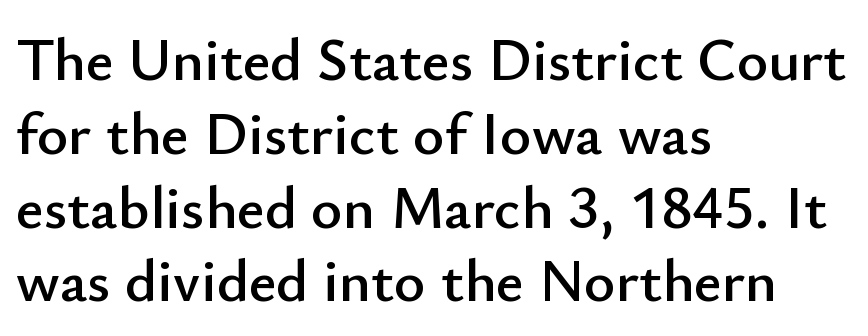
What kind of face is this? One without serifs — a sans. Compared with a centered layout, this one pins lines to the left instead. You can tell it's not italic because the verticals are truly vertical. Here the designer chose a conventional face with non-uniform glyph widths. Between one letter and the next there's only the usual sliver of space.
